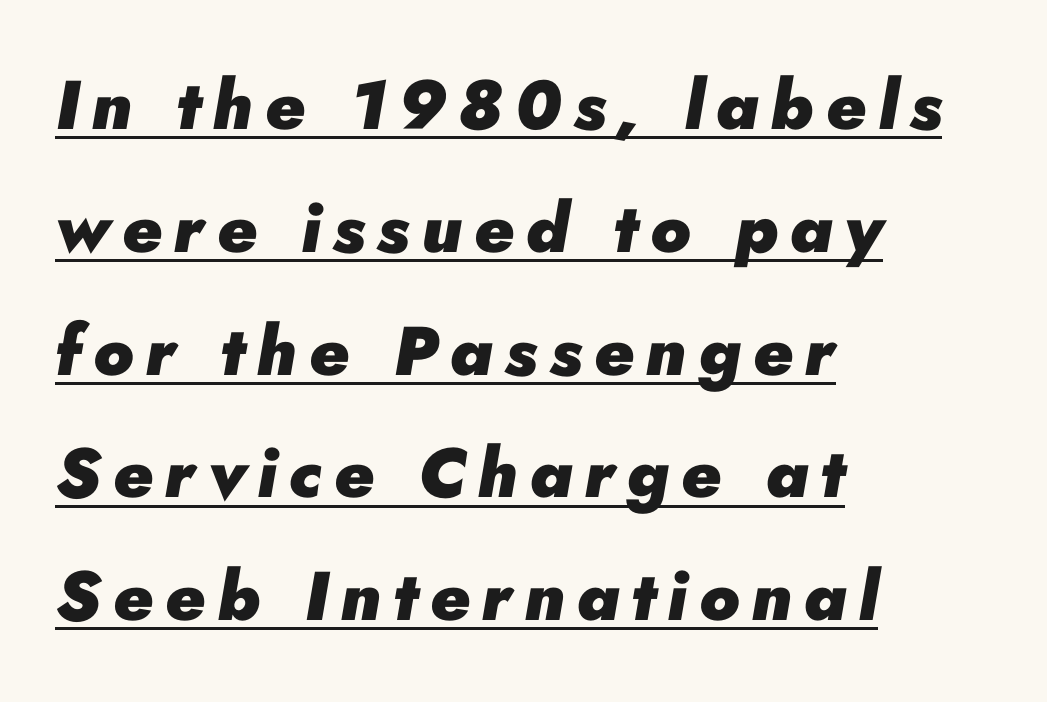
{"italic": "yes", "lean": "right", "slant_degrees": 10, "bold": "yes", "weight": "heavy", "width": "normal", "stroke_contrast": "low", "x_height": "small", "monospaced": "no", "underline": "yes", "align": "left", "line_spacing_ratio": 1.78, "glyph_px": 69}
